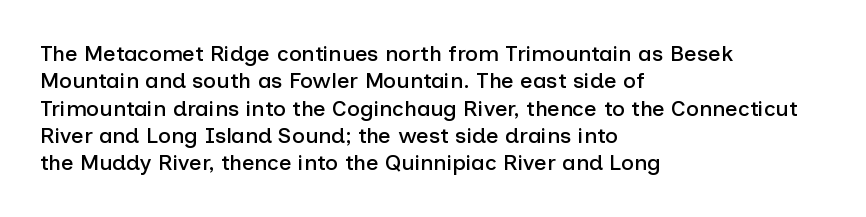
The lines are quadded left. Bare-footed words on every line. Notice how the stems are strictly vertical — no italics here. The gaps between neighbouring characters are ordinary and unremarkable.
